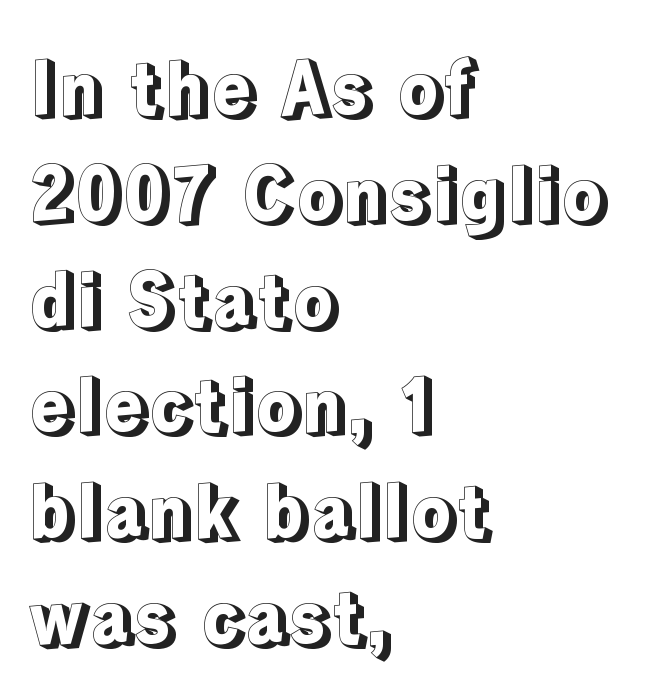
{"italic": "no", "width": "normal", "x_height": "medium", "monospaced": "no", "underline": "no", "align": "left", "line_spacing": "normal", "line_spacing_ratio": 1.43, "letter_spacing": "normal", "letter_spacing_em": 0.0, "glyph_px": 74}
